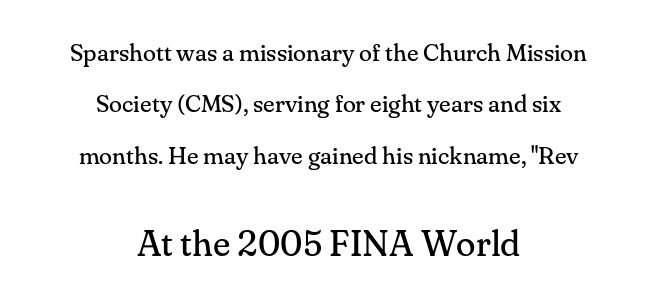
Q: Is the text bold? A: No.
Q: Is the text italic (slanted)? A: No, it is upright.
Q: Is the typeface a serif or a sans-serif typeface? A: Serif.
Q: Is the text underlined? A: No.
Q: How is the paragraph aligned? A: Centered.
Q: Is the spacing between letters normal or unusually wide? A: Normal.
Q: Is the spacing between lines tight, normal or loose? A: Loose.
Q: Which block of text is set in a larger size, the first (top) or the second (bottom)? A: The second (bottom) one.
Q: Width (condensed, normal, or wide)? A: Normal.
Q: Stroke contrast? A: Medium.
Q: x-height? A: Small.
Q: Monospaced? A: No.
